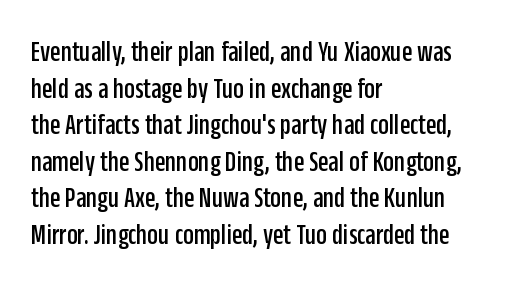
Q: Is the text italic (slanted)? A: No, it is upright.
Q: Is the typeface a serif or a sans-serif typeface? A: Sans-serif.
Q: Is the text underlined? A: No.
Q: How is the paragraph aligned? A: Left-aligned.
Q: Is the spacing between letters normal or unusually wide? A: Normal.
Q: Width (condensed, normal, or wide)? A: Condensed.
Q: Stroke contrast? A: Low.
Q: x-height? A: Large.
Q: Monospaced? A: No.
